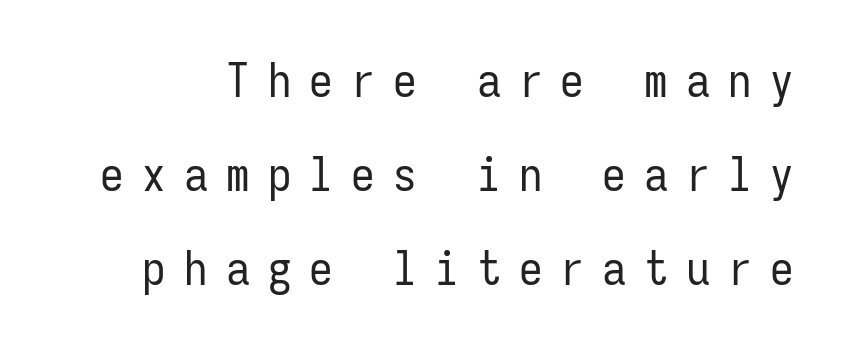
Underlining? Definitely not there. The passage shown is typed in a monospace face where columns stay perfectly aligned. The type sits square on the baseline with zero lean. Is this a heavy cut? Hardly; it is regular or lighter.
